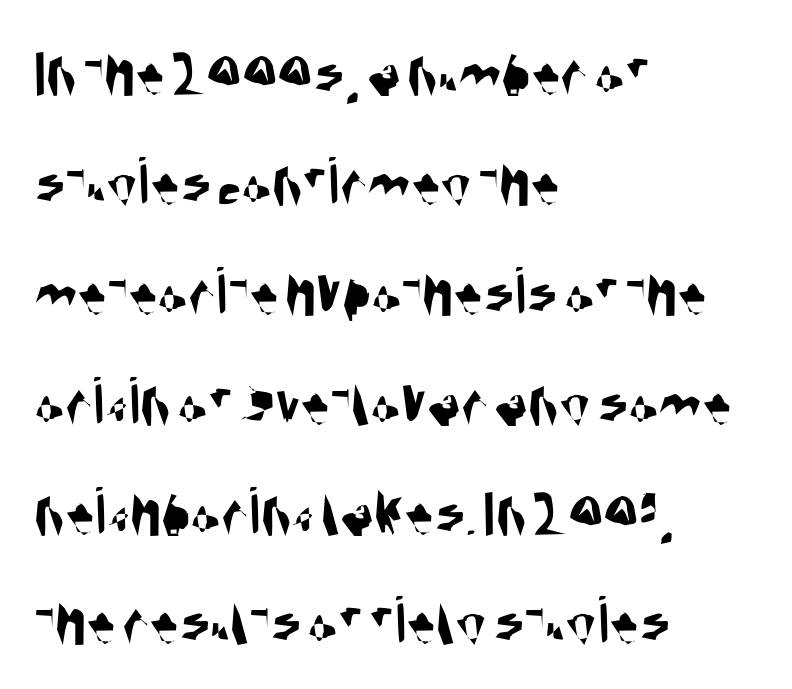
This rendering uses left alignment, leaving the right contour irregular. Nothing sits at the stroke ends, so this counts as sans-serif. The space between consecutive lines is moderate. Descender tails drop into unmarked territory. These lines are rendered in a variable-pitch font.
